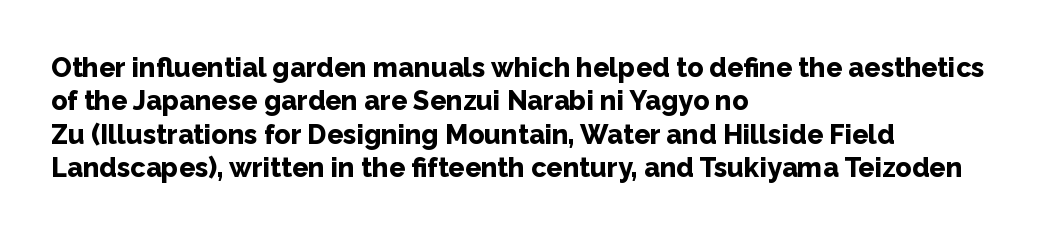
{"italic": "no", "bold": "yes", "underline": "no", "align": "left", "line_spacing_ratio": 1.24, "letter_spacing": "normal", "letter_spacing_em": 0.0, "glyph_px": 27}
